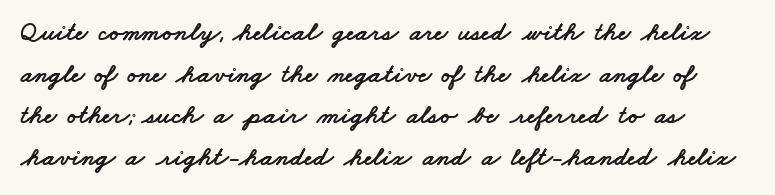
{"underline": "no", "line_spacing": "normal", "line_spacing_ratio": 1.54, "letter_spacing": "normal", "letter_spacing_em": 0.0, "glyph_px": 27}
